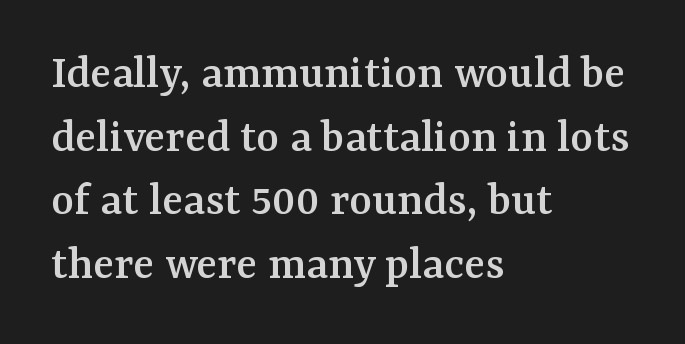
{"serif": "yes", "italic": "no", "width": "normal", "stroke_contrast": "medium", "x_height": "medium", "monospaced": "no", "underline": "no", "align": "left", "line_spacing": "normal", "line_spacing_ratio": 1.3, "letter_spacing": "normal", "letter_spacing_em": 0.0, "glyph_px": 49}
